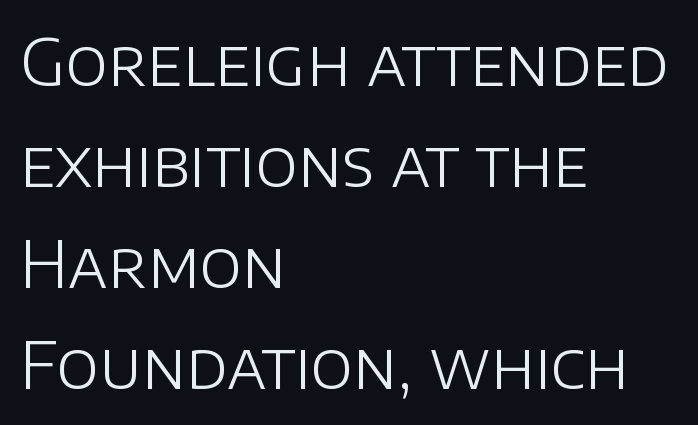
Students, note that the glyphs here touch the page at normal intervals. The face used here is a sans, in the tradition of grotesques and geometrics. The letters stand upright; this is a roman face. The words here are not underlined. The face used here is proportionally spaced, like ordinary book or web type.
